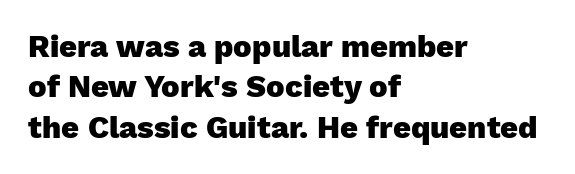
{"serif": "no", "italic": "no", "bold": "yes", "weight": "heavy", "width": "normal", "stroke_contrast": "low", "x_height": "medium", "monospaced": "no", "underline": "no", "align": "left", "line_spacing": "normal", "line_spacing_ratio": 1.3, "letter_spacing": "normal", "letter_spacing_em": 0.0, "glyph_px": 31}
